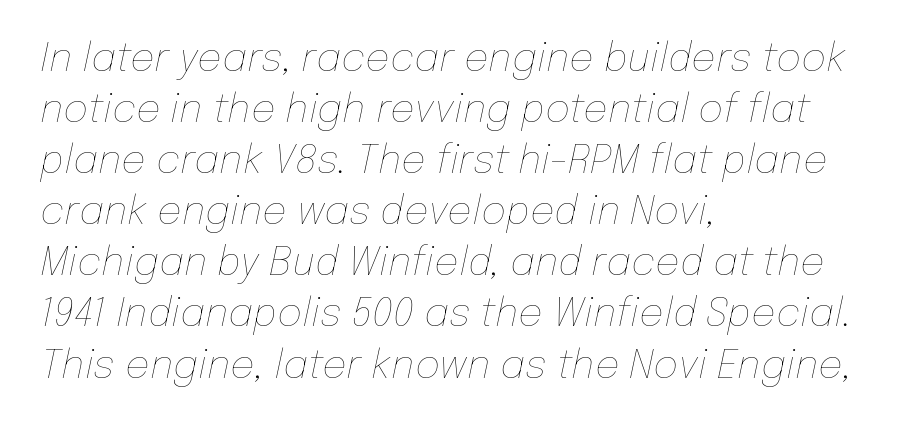
Q: Is the text bold? A: No.
Q: Is the text italic (slanted)? A: Yes, it leans right by about 12 degrees.
Q: Is the text underlined? A: No.
Q: How is the paragraph aligned? A: Left-aligned.
Q: Is the spacing between letters normal or unusually wide? A: Normal.
Q: Is the spacing between lines tight, normal or loose? A: Normal.
Q: Width (condensed, normal, or wide)? A: Normal.
Q: Stroke contrast? A: Low.
Q: x-height? A: Medium.
Q: Monospaced? A: No.
